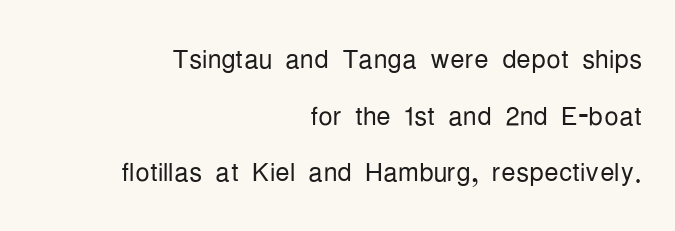
The image shows 36 px light, condensed sans-serif type, upright; set right-aligned, normal line spacing (1.57x), normal letter spacing, not underlined; low stroke contrast and a medium x-height.
